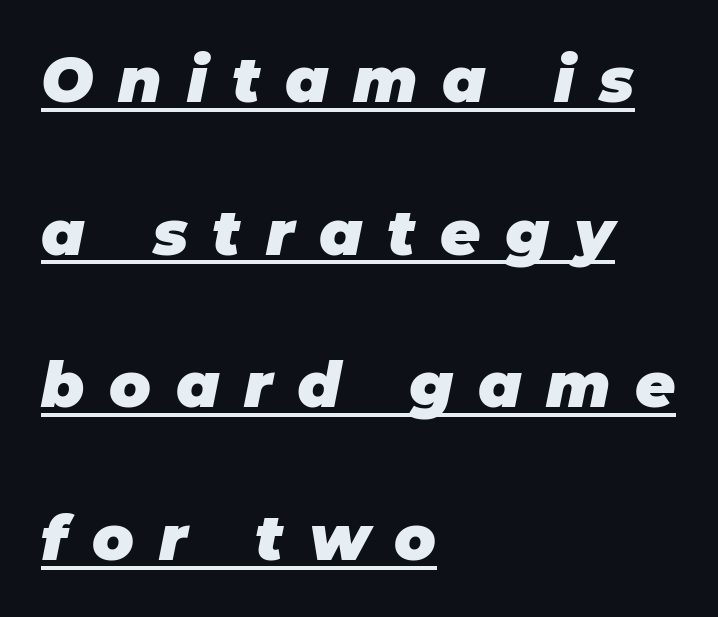
Q: Is the text bold? A: Yes.
Q: Is the text italic (slanted)? A: Yes, it leans right by about 11 degrees.
Q: Is the text underlined? A: Yes.
Q: How is the paragraph aligned? A: Left-aligned.
Q: Is the spacing between letters normal or unusually wide? A: Unusually wide.
Q: Is the spacing between lines tight, normal or loose? A: Loose.
Q: Width (condensed, normal, or wide)? A: Normal.
Q: Stroke contrast? A: Low.
Q: x-height? A: Large.
Q: Monospaced? A: No.
